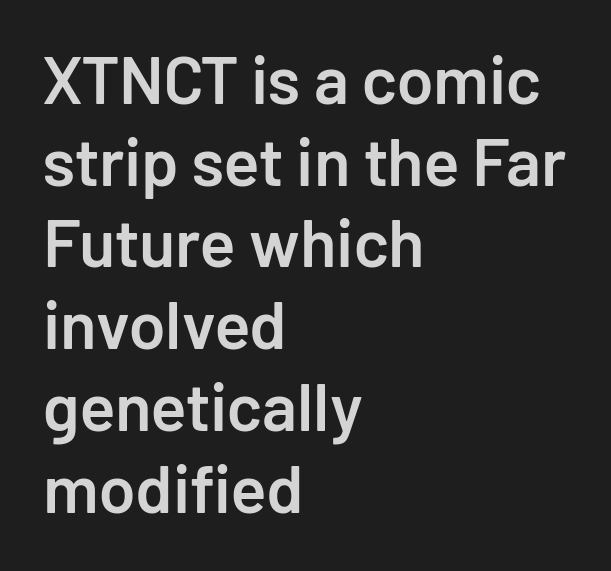
The image shows 67 px semibold sans-serif type, upright; set left-aligned, line spacing 1.22x, normal letter spacing, not underlined; low stroke contrast and a medium x-height.
